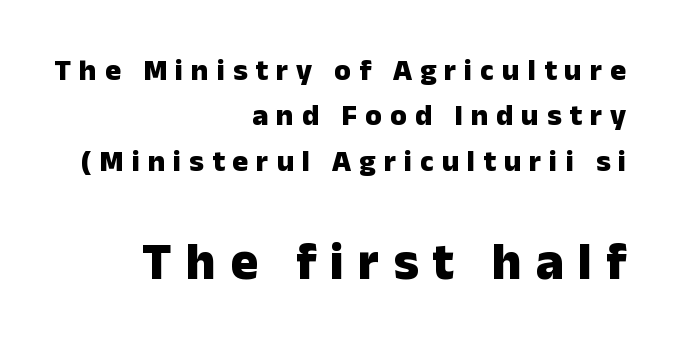
The image shows 52 px heavy sans-serif type, upright; set right-aligned, normal line spacing (1.51x), unusually wide letter spacing (+0.27 em), not underlined; the second (bottom) block is 1.73x larger; low stroke contrast and a medium x-height.
